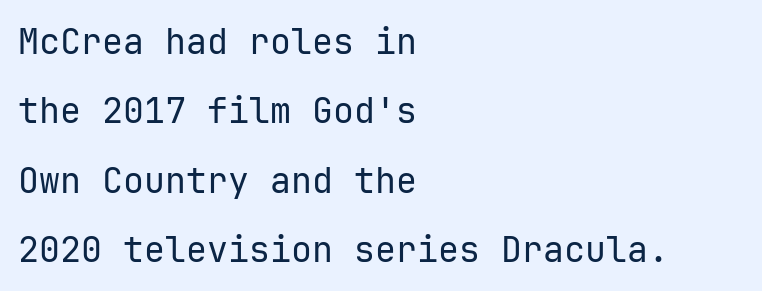
{"serif": "no", "italic": "no", "bold": "no", "weight": "regular", "width": "normal", "stroke_contrast": "low", "x_height": "medium", "underline": "no", "align": "left", "line_spacing": "loose", "line_spacing_ratio": 1.98, "letter_spacing": "normal", "letter_spacing_em": 0.0, "glyph_px": 35}
